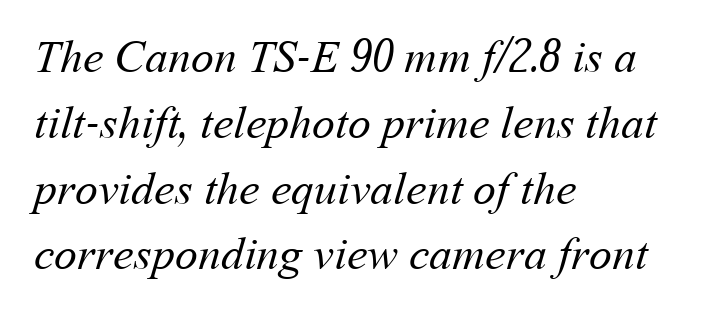
Q: Is the text bold? A: No.
Q: Is the text underlined? A: No.
Q: How is the paragraph aligned? A: Left-aligned.
Q: Is the spacing between letters normal or unusually wide? A: Normal.
Q: Is the spacing between lines tight, normal or loose? A: Normal.
Q: Width (condensed, normal, or wide)? A: Normal.
Q: Stroke contrast? A: Medium.
Q: x-height? A: Medium.
Q: Monospaced? A: No.
